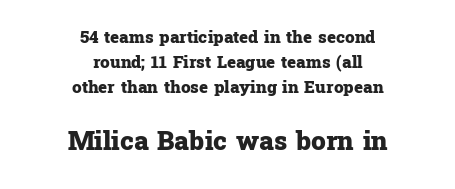
Regular leading. Check the space under the baseline: it is left empty. As a designer I'd log this as weight 700, bold. Centered paragraph, ragged on both sides. When letters stand straight like this, we call the style roman or upright. The passage shown has conventional tracking throughout.
